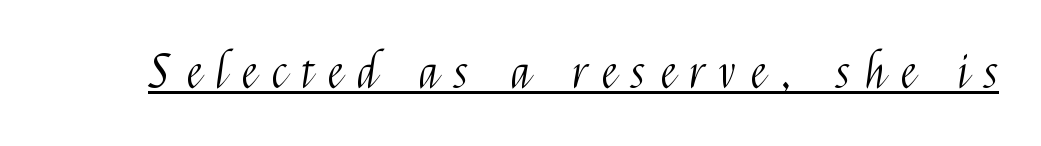
{"serif": "no", "bold": "no", "weight": "light", "width": "condensed", "stroke_contrast": "medium", "x_height": "medium", "monospaced": "no", "underline": "yes", "letter_spacing": "wide", "letter_spacing_em": 0.34, "glyph_px": 46}
